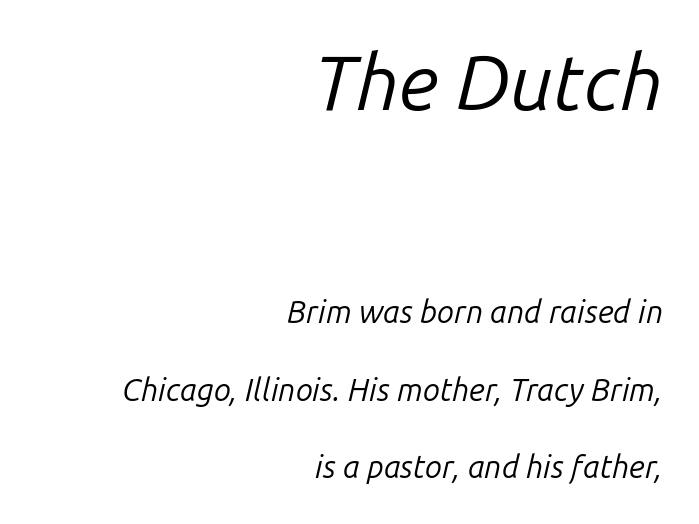
The image shows 78 px regular-weight type, italic (leaning right); set right-aligned, loose line spacing (2.5x), normal letter spacing, not underlined; the first (top) block is 2.52x larger; low stroke contrast and a medium x-height.
